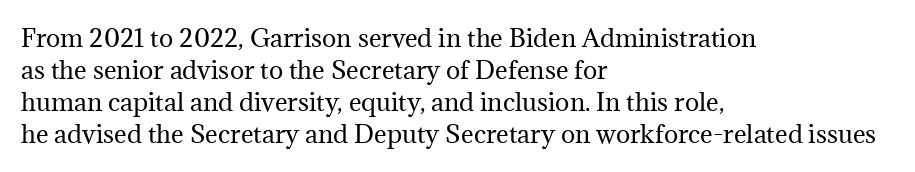
Q: Is the text bold? A: No.
Q: Is the text italic (slanted)? A: No, it is upright.
Q: Is the text underlined? A: No.
Q: How is the paragraph aligned? A: Left-aligned.
Q: Is the spacing between letters normal or unusually wide? A: Normal.
Q: Is the spacing between lines tight, normal or loose? A: Normal.
